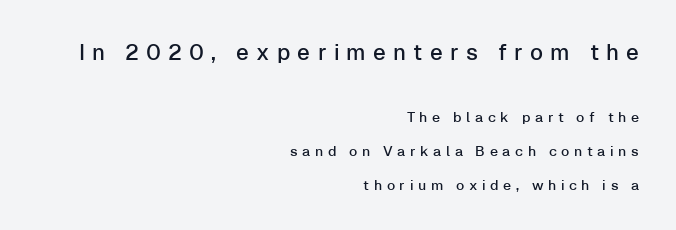
The image shows 22 px text type, upright; set right-aligned, loose line spacing (2.4x), unusually wide letter spacing (+0.33 em), not underlined; the first (top) block is 1.57x larger.
